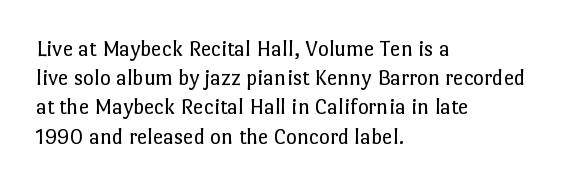
{"italic": "no", "bold": "no", "underline": "no", "align": "left", "line_spacing": "normal", "line_spacing_ratio": 1.27, "letter_spacing": "normal", "letter_spacing_em": 0.0, "glyph_px": 23}
